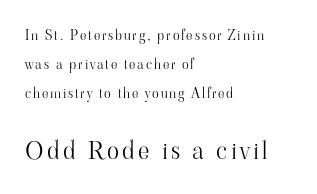
The image shows 25 px text type, upright; set left-aligned, loose line spacing (2.08x), not underlined; the second (bottom) block is 1.79x larger.
